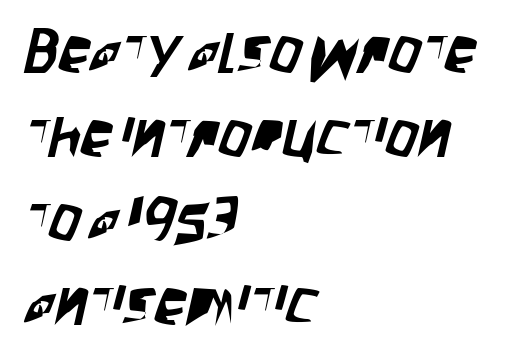
{"serif": "no", "width": "condensed", "stroke_contrast": "low", "x_height": "large", "monospaced": "no", "underline": "no", "align": "left", "line_spacing": "normal", "line_spacing_ratio": 1.31, "letter_spacing": "normal", "letter_spacing_em": 0.0, "glyph_px": 64}
